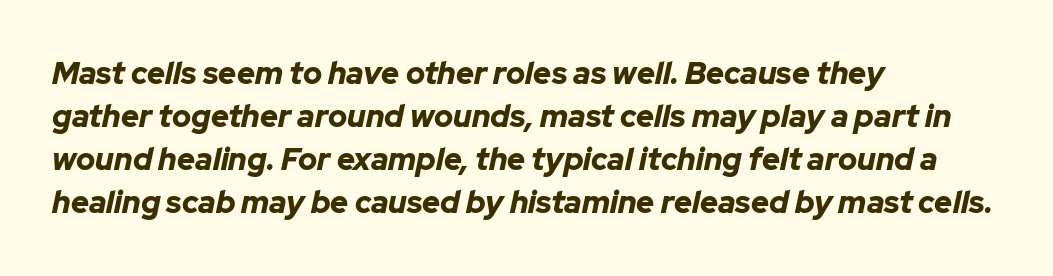
The image shows 31 px bold type, italic (leaning right); set left-aligned, normal line spacing (1.39x), normal letter spacing, not underlined; low stroke contrast and a medium x-height.
